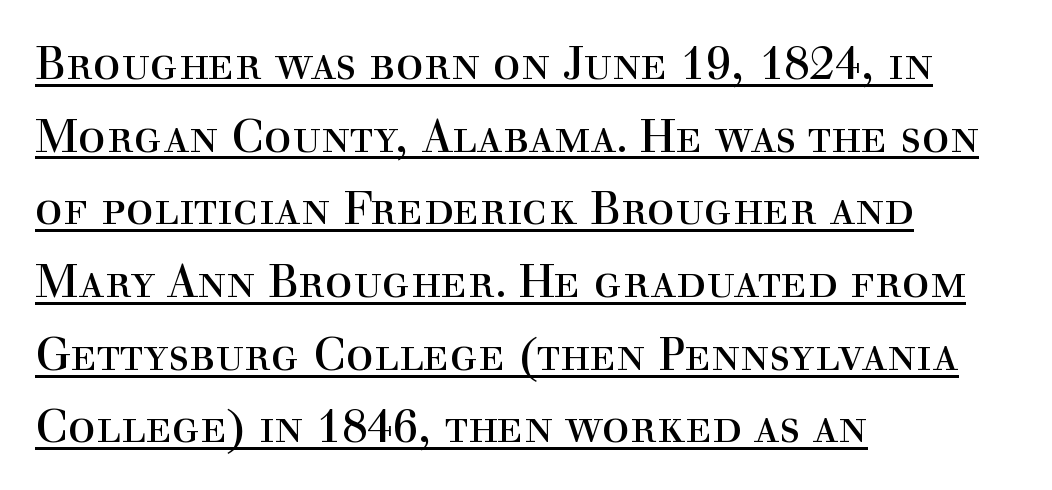
Words appear dense and cohesive because spacing is normal. Horizontally, the lines are justified to the leading edge only. A typesetter would mark this as roman, not italic. Looks like regular typesetting: each glyph gets only the width it needs. This is not heavy type; no bold has been used.
